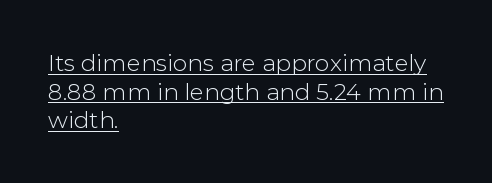
The rendering anchors every line to the left-hand side. Glyph-to-glyph distance matches everyday printed text. The typography opts for an upright posture over an oblique one. Caption: lettering with a line underneath.
